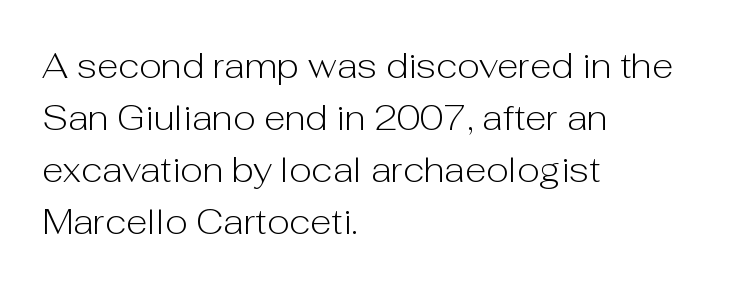
{"serif": "no", "italic": "no", "bold": "no", "weight": "light", "width": "normal", "stroke_contrast": "low", "x_height": "medium", "monospaced": "no", "underline": "no", "align": "left", "line_spacing": "normal", "line_spacing_ratio": 1.49, "letter_spacing": "normal", "letter_spacing_em": 0.0, "glyph_px": 35}
